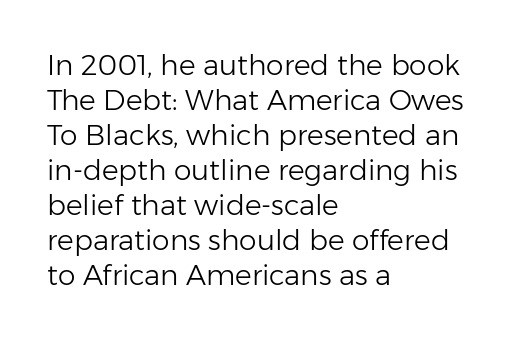
The vertical gap from one line to the next is medium. Each line starts at the same left margin while the right side varies. Anything drawn beneath the words? Only blank space. Look at the bottom of the vertical strokes: they stop flat, with no serifs. The letters stand upright; this is a roman face. Bold? No — there's no thickening of the strokes.
